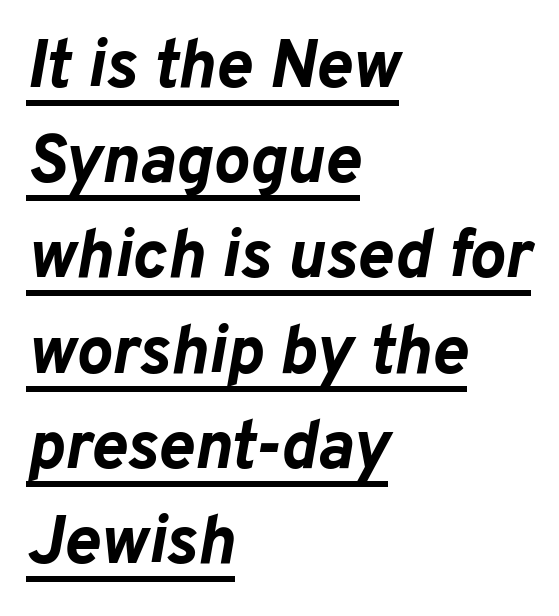
{"italic": "yes", "lean": "right", "slant_degrees": 10, "bold": "yes", "weight": "bold", "width": "normal", "stroke_contrast": "low", "x_height": "medium", "monospaced": "no", "underline": "yes", "align": "left", "line_spacing": "normal", "line_spacing_ratio": 1.4, "letter_spacing": "normal", "letter_spacing_em": 0.0, "glyph_px": 68}
